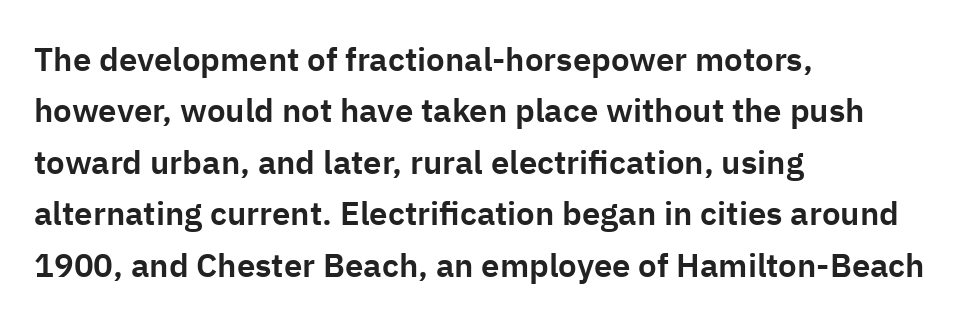
The image shows 33 px sans-serif type, upright; set left-aligned, normal line spacing (1.56x), normal letter spacing, not underlined; low stroke contrast and a medium x-height.
